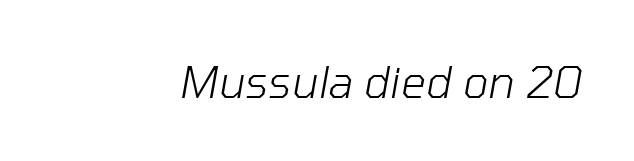
Q: Is the text bold? A: No.
Q: Is the text italic (slanted)? A: Yes, it leans right by about 10 degrees.
Q: Is the text underlined? A: No.
Q: Is the spacing between letters normal or unusually wide? A: Normal.
Q: Width (condensed, normal, or wide)? A: Normal.
Q: Stroke contrast? A: Low.
Q: x-height? A: Medium.
Q: Monospaced? A: No.
